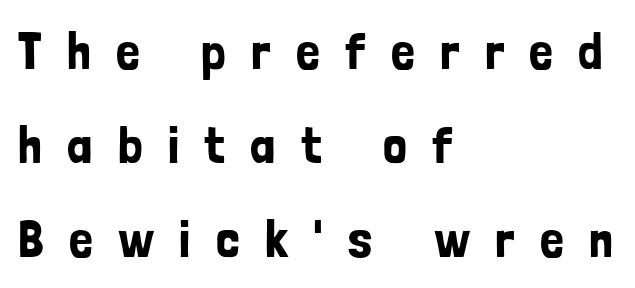
Q: Is the text italic (slanted)? A: No, it is upright.
Q: Is the typeface a serif or a sans-serif typeface? A: Sans-serif.
Q: Is the text underlined? A: No.
Q: How is the paragraph aligned? A: Left-aligned.
Q: Is the spacing between letters normal or unusually wide? A: Unusually wide.
Q: Width (condensed, normal, or wide)? A: Condensed.
Q: Stroke contrast? A: Low.
Q: x-height? A: Medium.
Q: Monospaced? A: No.
